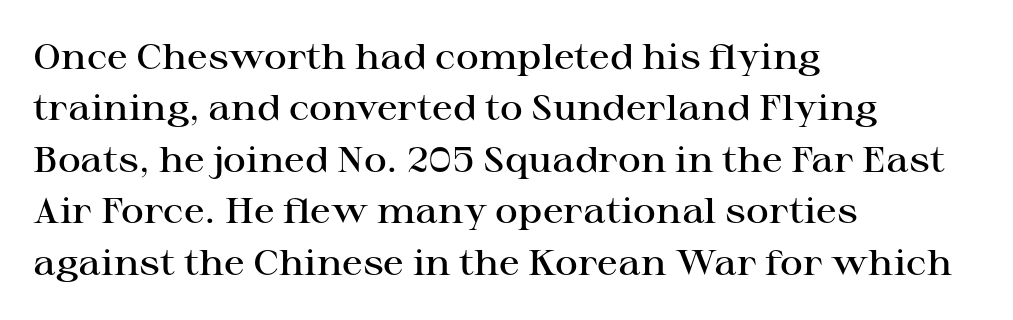
{"serif": "yes", "italic": "no", "bold": "semi", "weight": "semibold", "width": "wide", "stroke_contrast": "high", "x_height": "medium", "monospaced": "no", "underline": "no", "align": "left", "line_spacing": "normal", "line_spacing_ratio": 1.47, "letter_spacing": "normal", "letter_spacing_em": 0.0, "glyph_px": 35}
